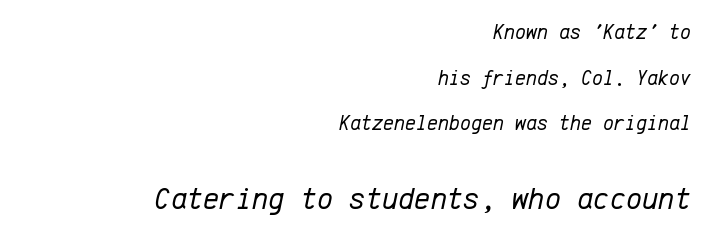
The image shows 31 px regular-weight type, italic (leaning right), monospaced; set right-aligned, loose line spacing (2.17x), normal letter spacing, not underlined; the second (bottom) block is 1.48x larger; low stroke contrast and a medium x-height.
